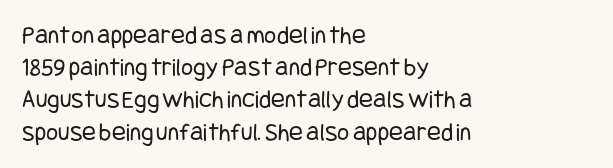
No letter is thick-stroked: the sample isn't bold. The lettering stays uniformly vertical, giving the passage a roman look. This sample uses plain, unmodified letter spacing. These lines stack with their left ends in a neat column. The gap between lines stays unmarked.
